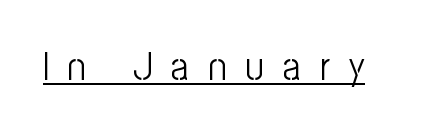
The typesetter has applied underlining to the passage shown. You can tell from the bare stems that sans-serif type was used. Someone cranked the tracking dial way up on this one. Compared with a typical body face, this is equally light or lighter still. Proportional: the letters do not fall into vertical columns.
